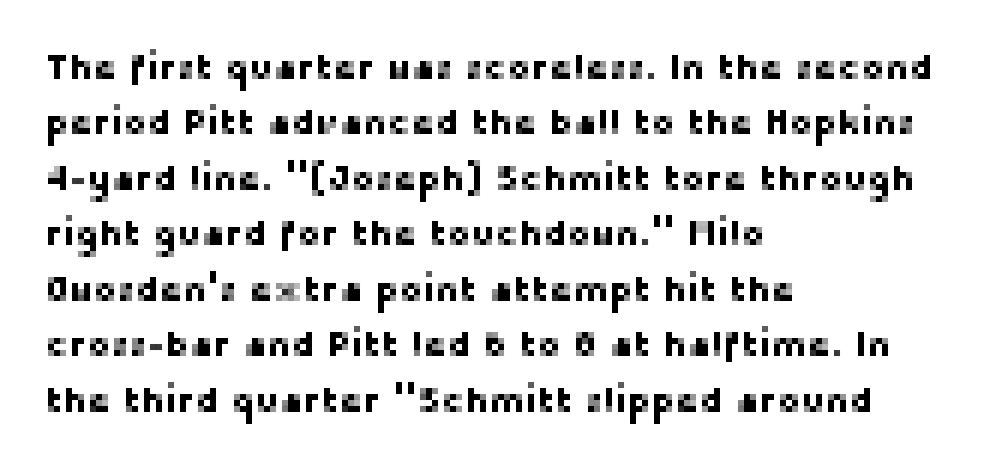
The image shows 36 px sans-serif type, upright; set left-aligned, normal line spacing (1.54x), normal letter spacing, not underlined; low stroke contrast and a medium x-height.
